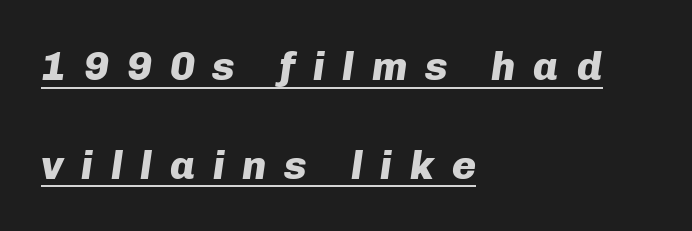
The image shows 41 px heavy type, italic (leaning right); set left-aligned, loose line spacing (2.41x), unusually wide letter spacing (+0.43 em), underlined; low stroke contrast and a medium x-height.
